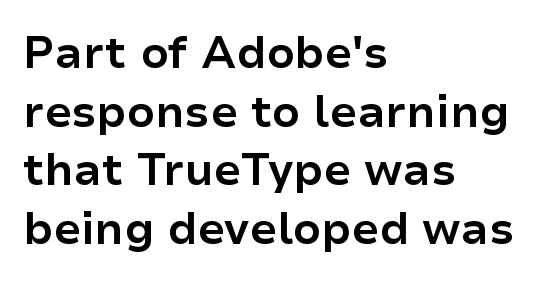
The image shows 44 px bold sans-serif type, upright; set left-aligned, normal line spacing (1.33x), normal letter spacing, not underlined; low stroke contrast and a medium x-height.
